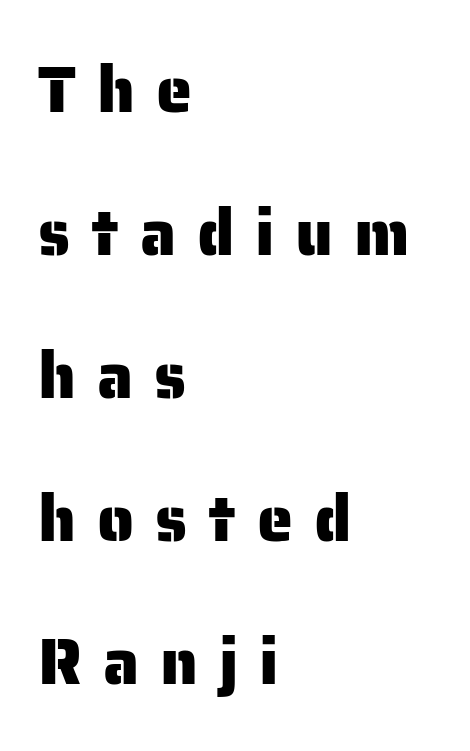
The letters are spread apart with noticeably loose tracking. A typesetter would mark this as roman, not italic. The setting favours the left margin, as ordinary paragraphs usually do. Leading: increased. Is this a sans? Yes — the strokes have no serifs.
